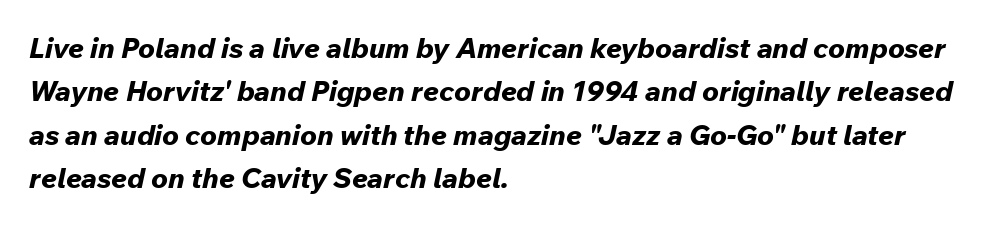
Do the characters align in a grid? No, the font is proportional. Does the weight exceed regular? Yes, all the way to bold. Horizontally, the lines are justified to the leading edge only. Honestly, there is no underline to notice here at all.
